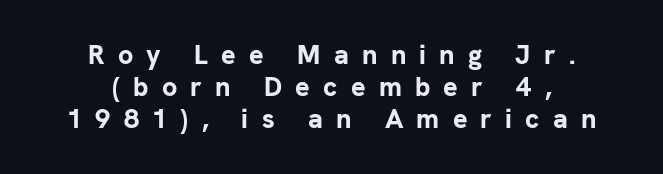
Q: Is the text bold? A: Yes.
Q: Is the text italic (slanted)? A: No, it is upright.
Q: Is the text underlined? A: No.
Q: How is the paragraph aligned? A: Centered.
Q: Is the spacing between letters normal or unusually wide? A: Unusually wide.
